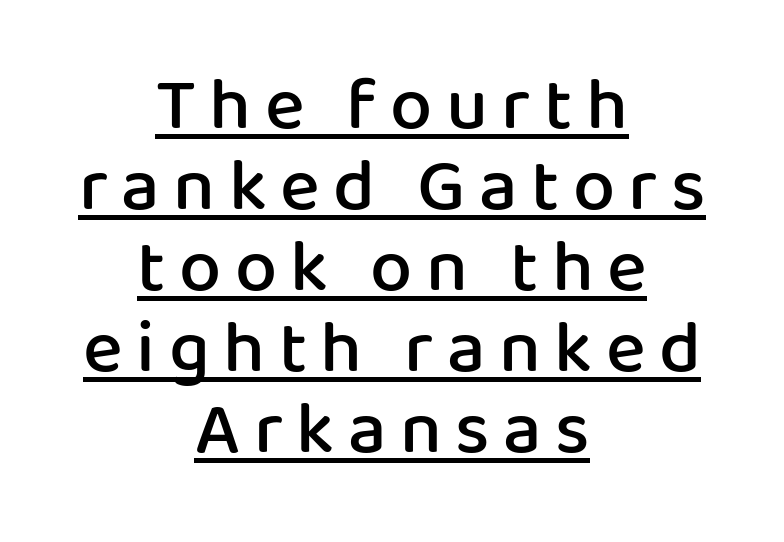
Q: Is the text bold? A: Semi-bold.
Q: Is the text italic (slanted)? A: No, it is upright.
Q: Is the typeface a serif or a sans-serif typeface? A: Sans-serif.
Q: Is the text underlined? A: Yes.
Q: How is the paragraph aligned? A: Centered.
Q: Is the spacing between lines tight, normal or loose? A: Tight.
Q: Width (condensed, normal, or wide)? A: Normal.
Q: Stroke contrast? A: Low.
Q: x-height? A: Medium.
Q: Monospaced? A: No.
